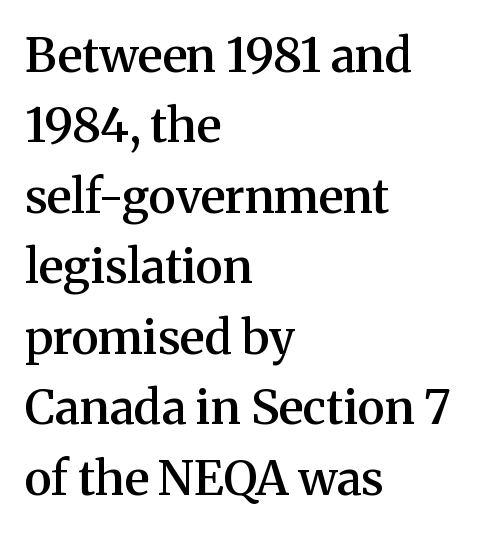
This is the in-between weight designers call semibold or demi. Characters follow at the spacing the type designer built in. The letters stand straight up with perfectly vertical stems. Just letters on the line, the space beneath them empty. The leading is moderate, giving the passage an even texture.
